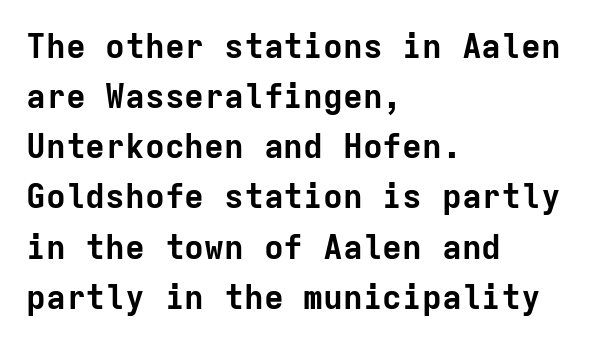
{"serif": "no", "italic": "no", "bold": "yes", "weight": "bold", "width": "normal", "stroke_contrast": "low", "x_height": "medium", "monospaced": "yes", "underline": "no", "align": "left", "line_spacing": "normal", "line_spacing_ratio": 1.52, "letter_spacing": "normal", "letter_spacing_em": 0.0, "glyph_px": 33}
